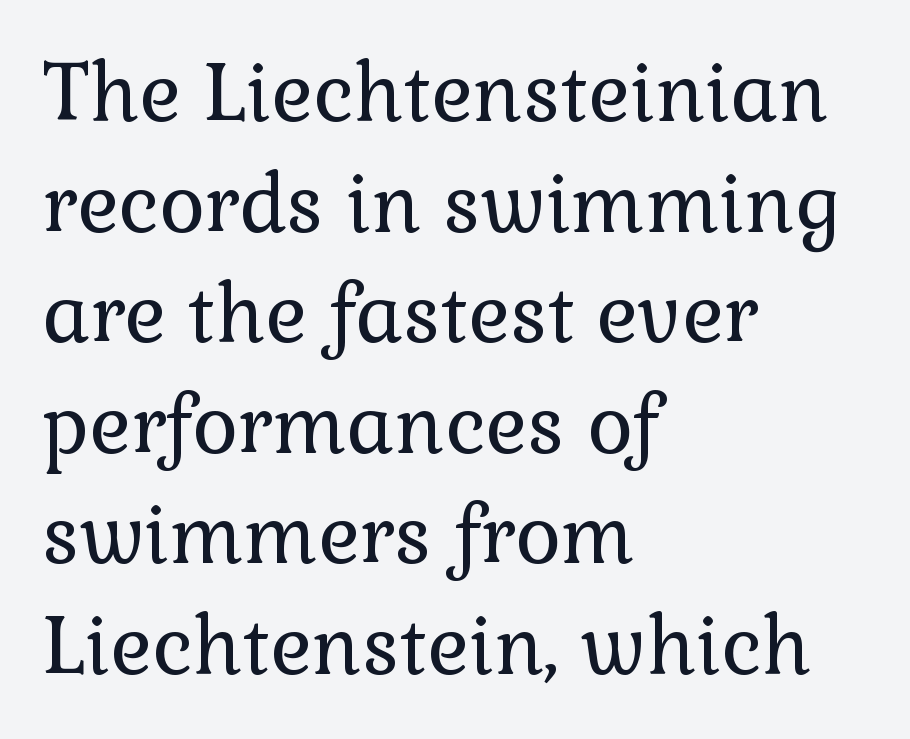
The setting favours the left margin, as ordinary paragraphs usually do. You can tell it's not italic because the verticals are truly vertical. The typesetting does not lean heavy: it is not bold. Varying glyph widths throughout — classic text-font behaviour. Observe the ordinary spacing: letters are neighbours, not strangers. Underlining? Definitely not there.
